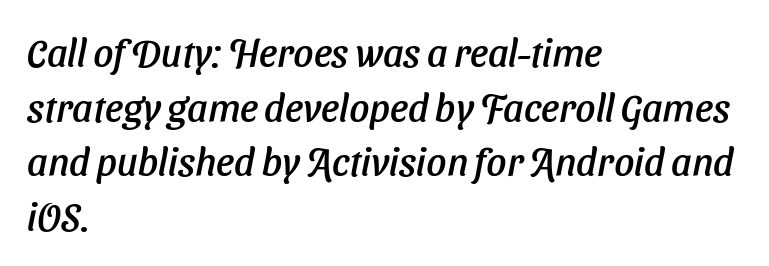
Q: Is the text italic (slanted)? A: Yes, it leans right by about 11 degrees.
Q: Is the text underlined? A: No.
Q: How is the paragraph aligned? A: Left-aligned.
Q: Is the spacing between letters normal or unusually wide? A: Normal.
Q: Is the spacing between lines tight, normal or loose? A: Normal.
Q: Width (condensed, normal, or wide)? A: Normal.
Q: Stroke contrast? A: Low.
Q: x-height? A: Medium.
Q: Monospaced? A: No.
